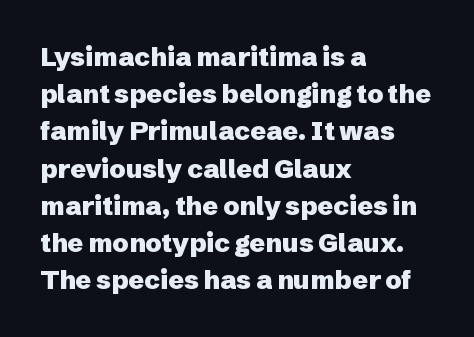
{"italic": "no", "bold": "yes", "underline": "no", "align": "left", "line_spacing": "normal", "line_spacing_ratio": 1.43, "letter_spacing": "normal", "letter_spacing_em": 0.0, "glyph_px": 26}
